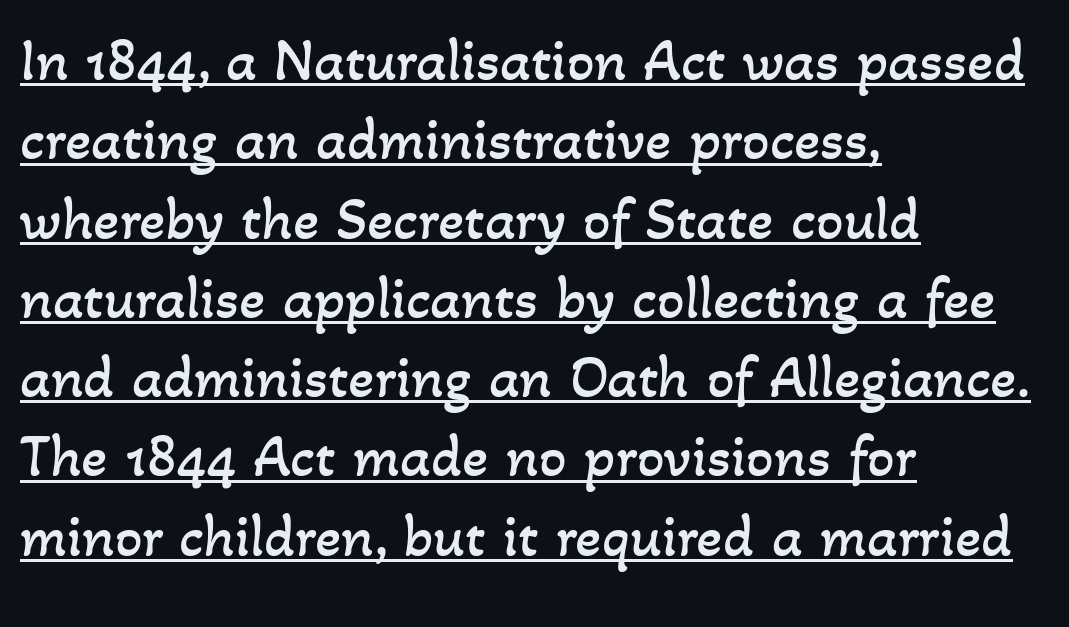
The image shows 61 px regular-weight type; set left-aligned, normal line spacing (1.3x), normal letter spacing, underlined; low stroke contrast and a small x-height.
